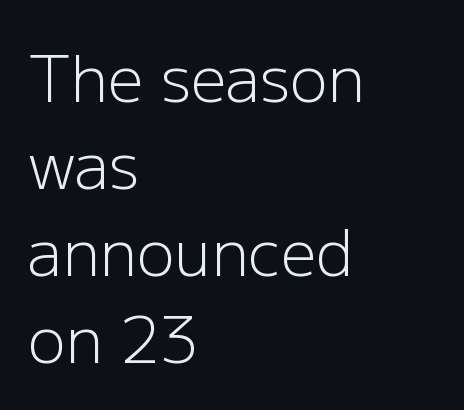
{"serif": "no", "italic": "no", "bold": "no", "weight": "light", "width": "normal", "stroke_contrast": "low", "x_height": "medium", "monospaced": "no", "underline": "no", "align": "left", "line_spacing": "normal", "line_spacing_ratio": 1.38, "letter_spacing": "normal", "letter_spacing_em": 0.0, "glyph_px": 63}
